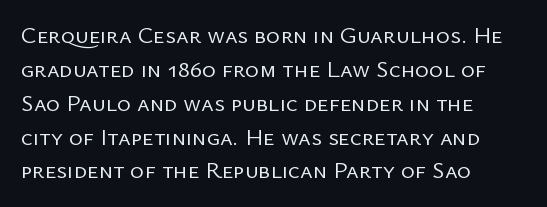
Q: Is the text bold? A: No.
Q: Is the text italic (slanted)? A: No, it is upright.
Q: Is the text underlined? A: No.
Q: How is the paragraph aligned? A: Left-aligned.
Q: Is the spacing between letters normal or unusually wide? A: Normal.
Q: Is the spacing between lines tight, normal or loose? A: Normal.
